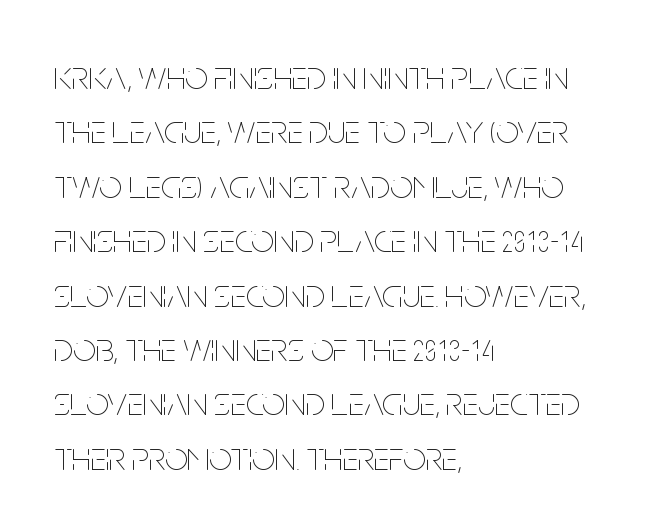
The rag falls on the right side of this text block. These lines keep a tight, regular rhythm from letter to letter. The passage shown is not underscored anywhere. Each letter keeps its own natural width here, so spacing adapts to shape.
